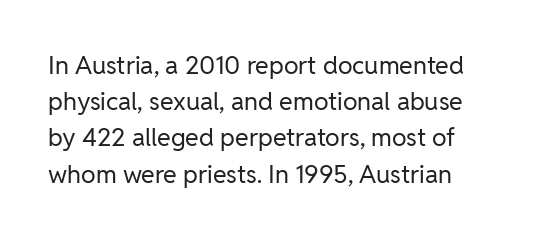
Q: Is the text bold? A: No.
Q: Is the text italic (slanted)? A: No, it is upright.
Q: Is the text underlined? A: No.
Q: Is the spacing between letters normal or unusually wide? A: Normal.
Q: Is the spacing between lines tight, normal or loose? A: Normal.
